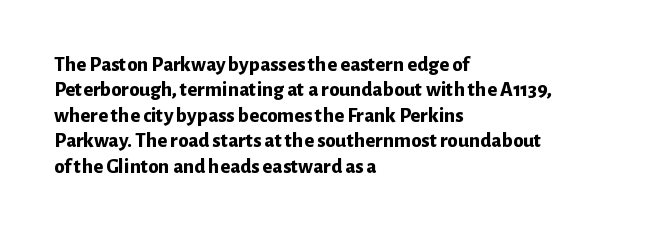
The image shows 21 px bold type, upright; set left-aligned, line spacing 1.21x, normal letter spacing, not underlined.
